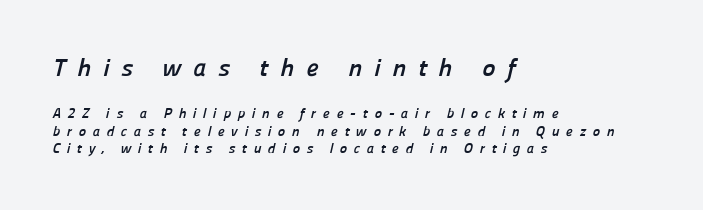
{"bold": "yes", "underline": "no", "align": "left", "line_spacing": "normal", "line_spacing_ratio": 1.27, "letter_spacing": "wide", "letter_spacing_em": 0.47, "larger_block": "first", "size_ratio": 1.79, "glyph_px": 25}
